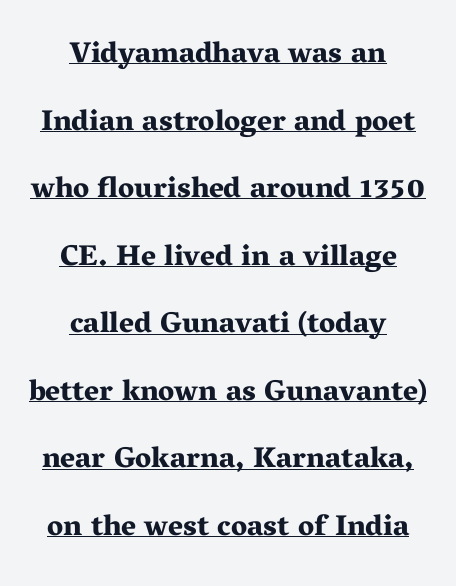
{"serif": "yes", "italic": "no", "bold": "yes", "weight": "bold", "width": "wide", "stroke_contrast": "medium", "x_height": "medium", "monospaced": "no", "underline": "yes", "align": "center", "line_spacing": "loose", "line_spacing_ratio": 2.33, "letter_spacing": "normal", "letter_spacing_em": 0.0, "glyph_px": 29}
